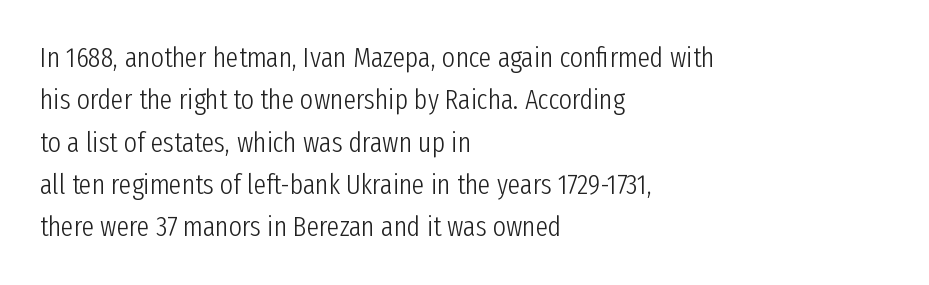
The image shows 28 px light, condensed sans-serif type, upright; set left-aligned, normal line spacing (1.51x), normal letter spacing, not underlined; low stroke contrast and a medium x-height.
